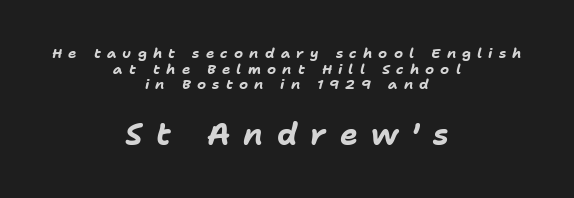
The passage shown is typed in a proportional face where columns would drift. Typesetter's note — lower block bumped up in size, upper block left smaller. On the weight axis this lands at bold, roughly 700. Does the leading feel generous? Not at all — it's pinched.
